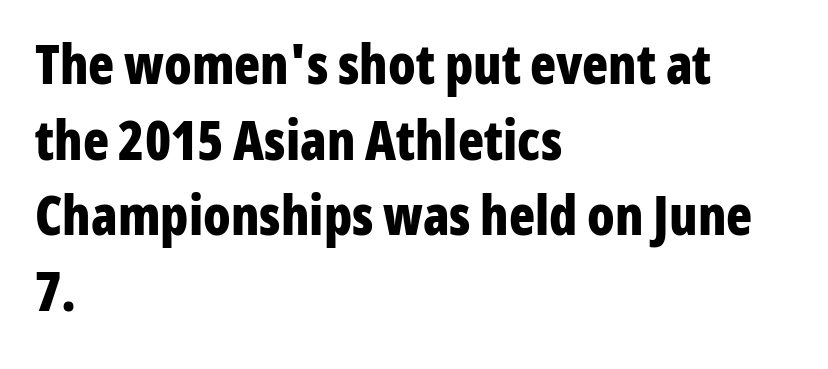
{"serif": "no", "italic": "no", "bold": "yes", "weight": "bold", "width": "condensed", "stroke_contrast": "low", "x_height": "medium", "monospaced": "no", "underline": "no", "align": "left", "line_spacing": "normal", "line_spacing_ratio": 1.4, "letter_spacing": "normal", "letter_spacing_em": 0.0, "glyph_px": 54}
